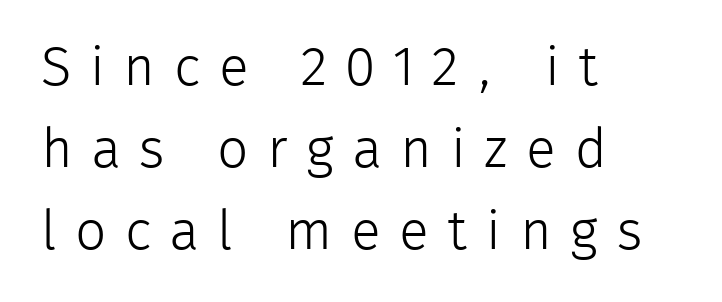
This rendering features lettering with no underline. No italicization has been applied; the sample stays upright. The lines are quadded left. Does the leading feel generous? No, just average. Caption: face not bold, strokes unweighted. These lines are composed in type without serifs.
